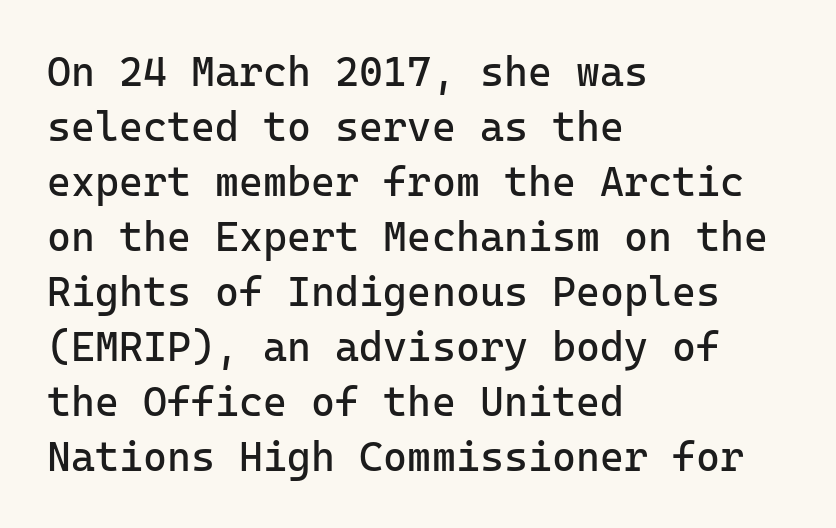
The image shows 41 px regular-weight sans-serif type, upright, monospaced; set left-aligned, normal line spacing (1.34x), normal letter spacing, not underlined; low stroke contrast and a medium x-height.
